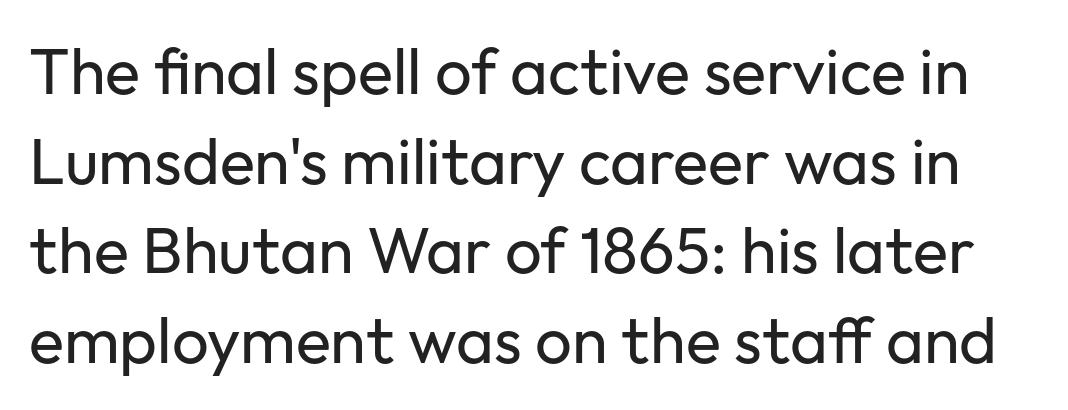
{"serif": "no", "italic": "no", "bold": "no", "weight": "regular", "width": "normal", "stroke_contrast": "low", "x_height": "medium", "monospaced": "no", "underline": "no", "line_spacing": "normal", "line_spacing_ratio": 1.38, "letter_spacing": "normal", "letter_spacing_em": 0.0, "glyph_px": 65}
